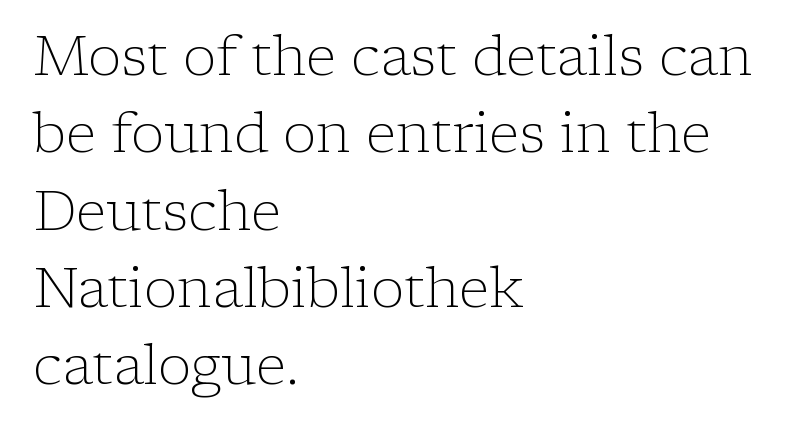
The image shows 56 px light serif type, upright; set left-aligned, normal line spacing (1.38x), normal letter spacing, not underlined; low stroke contrast and a medium x-height.
